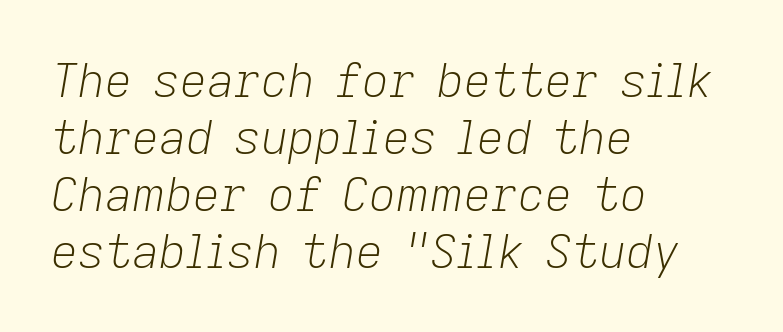
{"italic": "yes", "lean": "right", "slant_degrees": 9, "bold": "no", "weight": "light", "width": "normal", "stroke_contrast": "low", "x_height": "medium", "monospaced": "no", "underline": "no", "align": "left", "line_spacing_ratio": 1.21, "letter_spacing": "normal", "letter_spacing_em": 0.0, "glyph_px": 47}
